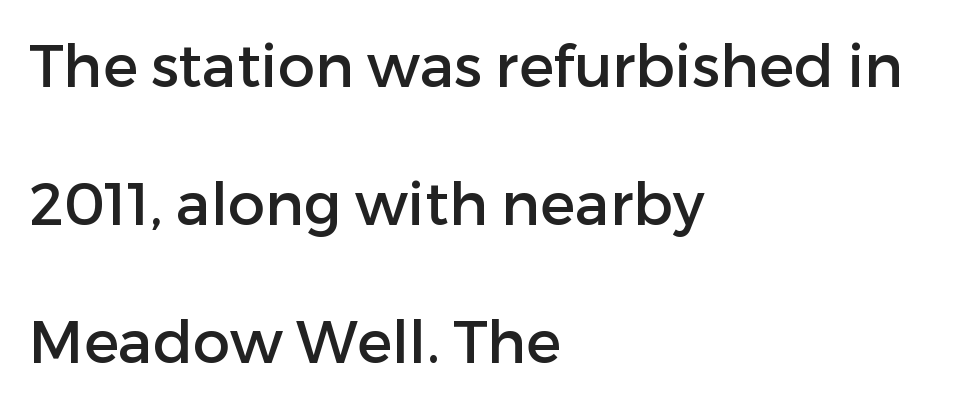
Q: Is the text italic (slanted)? A: No, it is upright.
Q: Is the typeface a serif or a sans-serif typeface? A: Sans-serif.
Q: Is the text underlined? A: No.
Q: How is the paragraph aligned? A: Left-aligned.
Q: Is the spacing between letters normal or unusually wide? A: Normal.
Q: Is the spacing between lines tight, normal or loose? A: Loose.
Q: Width (condensed, normal, or wide)? A: Normal.
Q: Stroke contrast? A: Low.
Q: x-height? A: Medium.
Q: Monospaced? A: No.
